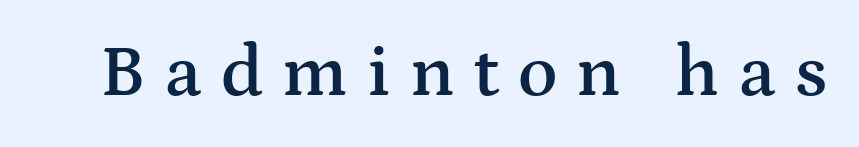
Q: Is the text bold? A: Semi-bold.
Q: Is the text italic (slanted)? A: No, it is upright.
Q: Is the typeface a serif or a sans-serif typeface? A: Serif.
Q: Is the text underlined? A: No.
Q: Is the spacing between letters normal or unusually wide? A: Unusually wide.
Q: Width (condensed, normal, or wide)? A: Wide.
Q: Stroke contrast? A: Medium.
Q: x-height? A: Medium.
Q: Monospaced? A: No.
